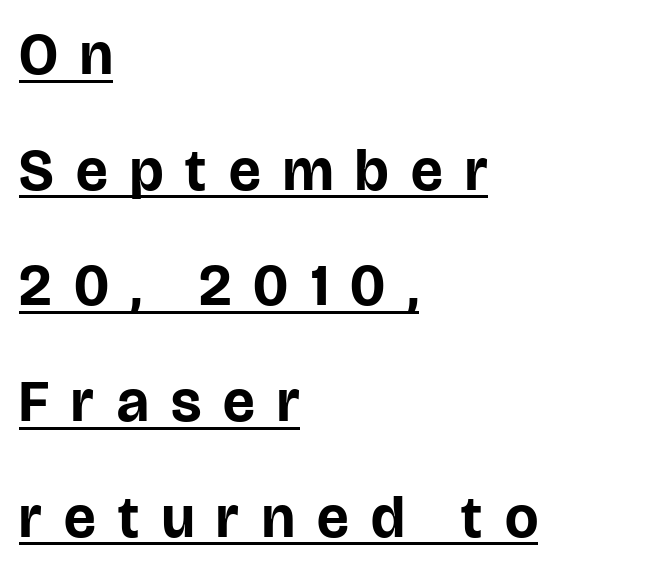
These lines carry a lot of weight — the face is fully bold. The paragraph shown leans on its left margin. No italicization has been applied; the sample stays upright. The rendering uses natural spacing where letterforms have individual widths. Tracking here is generous; glyphs stand well apart from one another.
